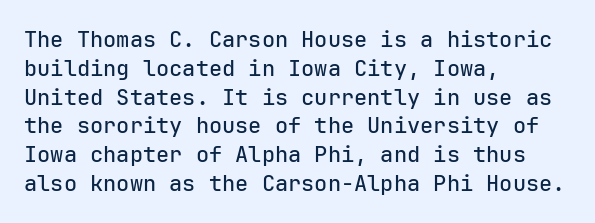
Q: Is the text italic (slanted)? A: No, it is upright.
Q: Is the text underlined? A: No.
Q: How is the paragraph aligned? A: Left-aligned.
Q: Is the spacing between letters normal or unusually wide? A: Normal.
Q: Is the spacing between lines tight, normal or loose? A: Normal.
